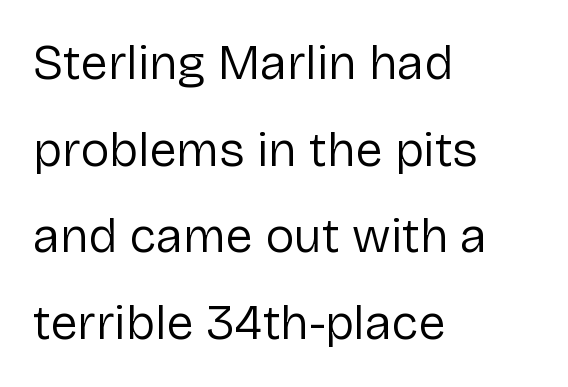
Stems here are at most as thick as an everyday book face. A clean baseline with only descenders dipping below it. The rendering anchors every line to the left-hand side. The type family on display is of the sans-serif kind. Caption: standard tracking, unaltered.
